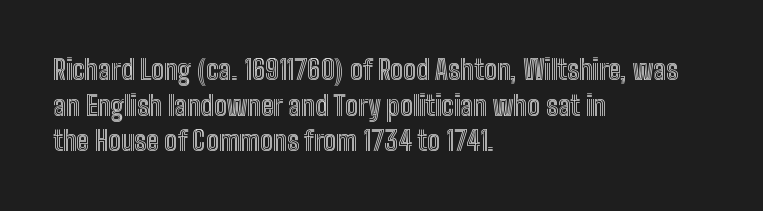
Q: Is the text italic (slanted)? A: No, it is upright.
Q: Is the text underlined? A: No.
Q: How is the paragraph aligned? A: Left-aligned.
Q: Is the spacing between letters normal or unusually wide? A: Normal.
Q: Is the spacing between lines tight, normal or loose? A: Normal.
